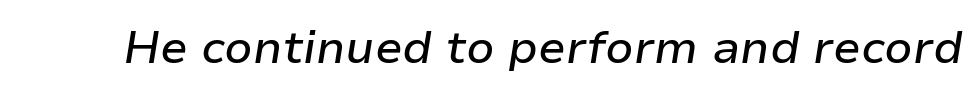
{"italic": "yes", "lean": "right", "slant_degrees": 9, "width": "normal", "stroke_contrast": "low", "x_height": "medium", "monospaced": "no", "underline": "no", "letter_spacing": "normal", "letter_spacing_em": 0.0, "glyph_px": 46}
